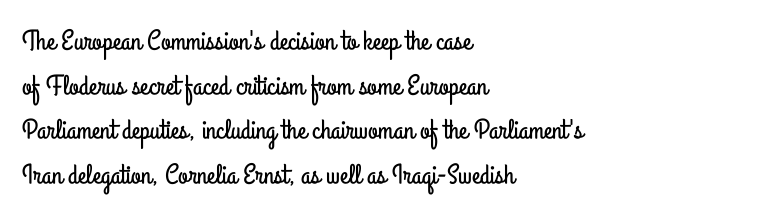
Q: Is the text italic (slanted)? A: No, it is upright.
Q: Is the typeface a serif or a sans-serif typeface? A: Sans-serif.
Q: Is the text underlined? A: No.
Q: How is the paragraph aligned? A: Left-aligned.
Q: Is the spacing between letters normal or unusually wide? A: Normal.
Q: Is the spacing between lines tight, normal or loose? A: Normal.
Q: Width (condensed, normal, or wide)? A: Condensed.
Q: Stroke contrast? A: Low.
Q: x-height? A: Small.
Q: Monospaced? A: No.
